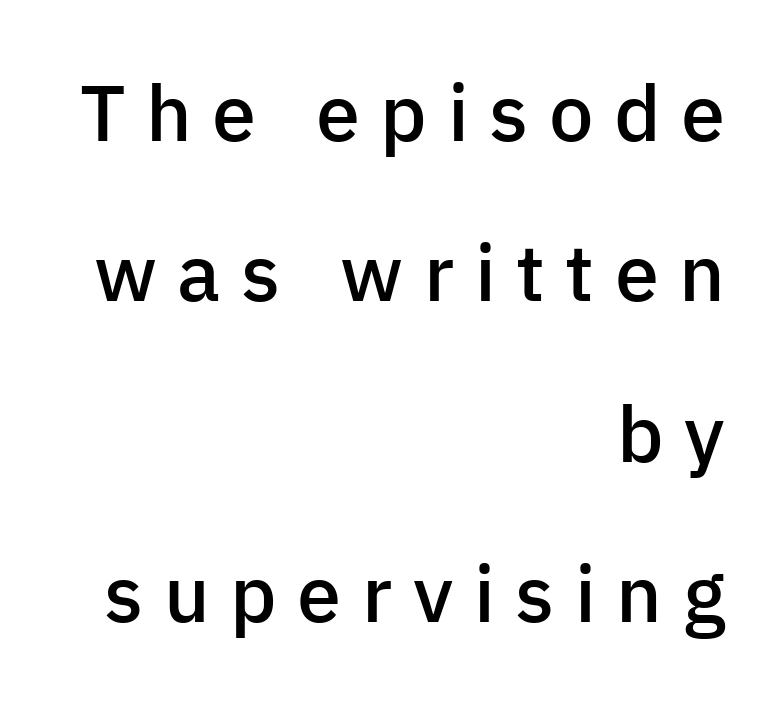
What stands out about the letter spacing? Its width — letters are far apart. The letters advance in unequal steps, a hallmark of proportional type. If you measured baseline to baseline, you'd find a long distance. Students, this is semibold: more ink than regular, less than bold.
